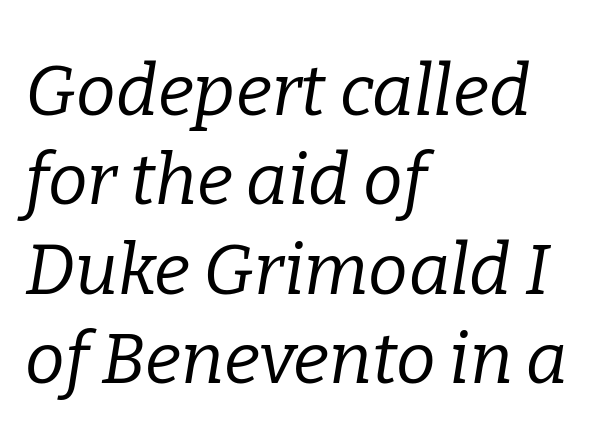
Old-style or modern, the face here clearly has serifs. What stands out about the letter spacing? Nothing — it is the standard amount. Clear beneath every line of the passage. Proportional: the letters do not fall into vertical columns. Regarding leading, the lines here are spaced in the standard way. The typography opts for an oblique posture over an upright one.
